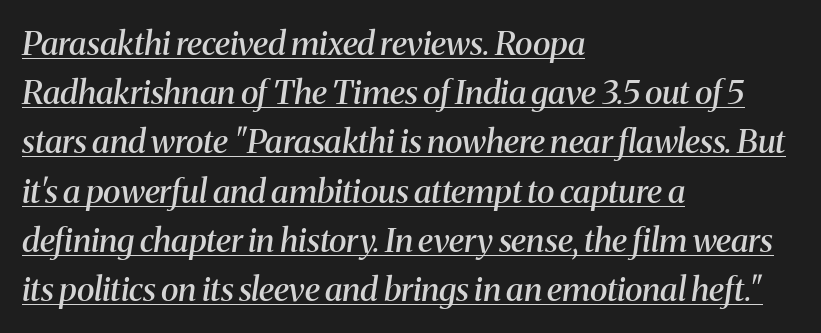
The image shows 33 px semibold serif type, italic (leaning right); set left-aligned, normal line spacing (1.49x), normal letter spacing, underlined; medium stroke contrast and a medium x-height.
